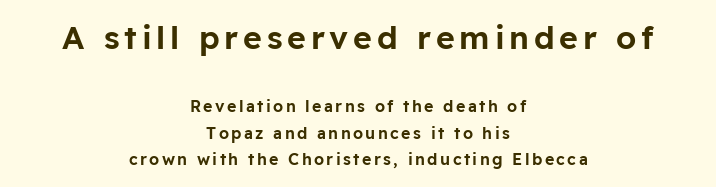
The image shows 32 px sans-serif type, upright; set centered, normal line spacing (1.67x), not underlined; the first (top) block is 2.0x larger; low stroke contrast and a medium x-height.
